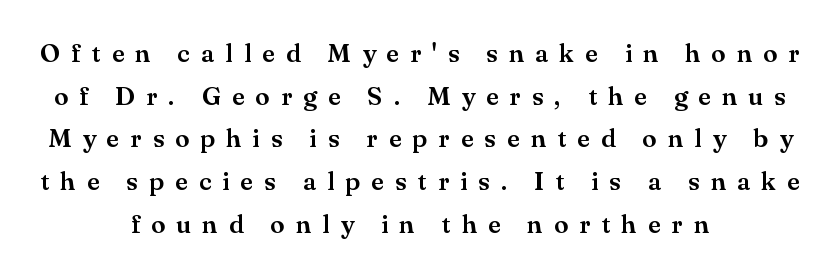
Q: Is the text italic (slanted)? A: No, it is upright.
Q: Is the text underlined? A: No.
Q: How is the paragraph aligned? A: Centered.
Q: Is the spacing between letters normal or unusually wide? A: Unusually wide.
Q: Is the spacing between lines tight, normal or loose? A: Normal.
